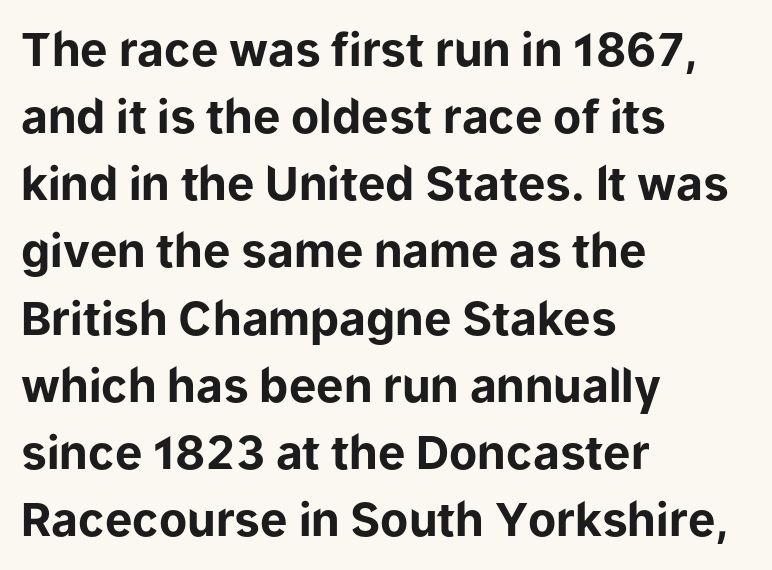
{"serif": "no", "italic": "no", "bold": "yes", "weight": "bold", "width": "normal", "stroke_contrast": "low", "x_height": "medium", "monospaced": "no", "underline": "no", "align": "left", "line_spacing": "normal", "line_spacing_ratio": 1.46, "letter_spacing": "normal", "letter_spacing_em": 0.0, "glyph_px": 46}
